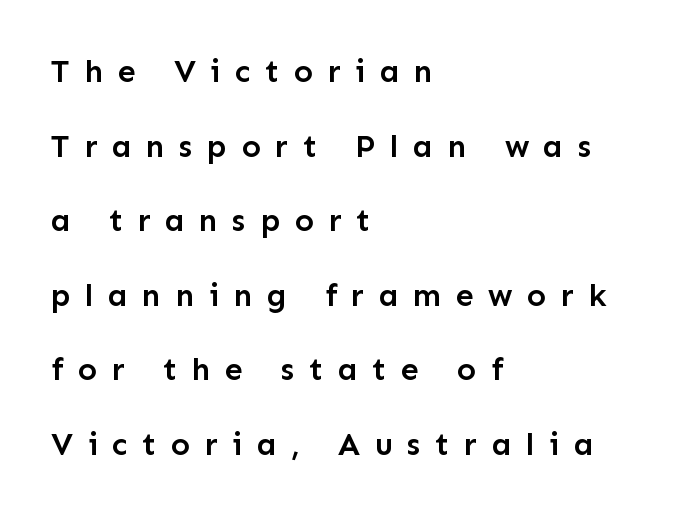
Every character sits straight up, as roman type does. Reading down the block, your eye returns to a fixed left position each line. Check where the strokes stop: nothing finishes them off — pure sans. Honestly, the letter spacing is so wide it's the main thing you notice. Plain, unruled lines of type.
